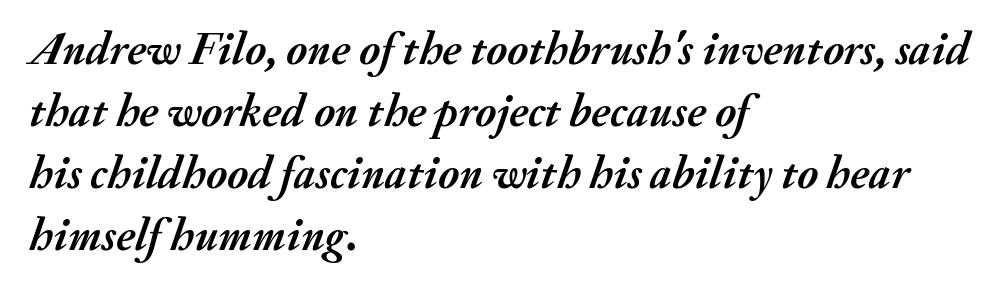
{"italic": "yes", "lean": "right", "slant_degrees": 20, "bold": "yes", "weight": "semibold", "width": "normal", "stroke_contrast": "medium", "x_height": "small", "monospaced": "no", "underline": "no", "align": "left", "line_spacing": "normal", "line_spacing_ratio": 1.35, "letter_spacing": "normal", "letter_spacing_em": 0.0, "glyph_px": 46}
